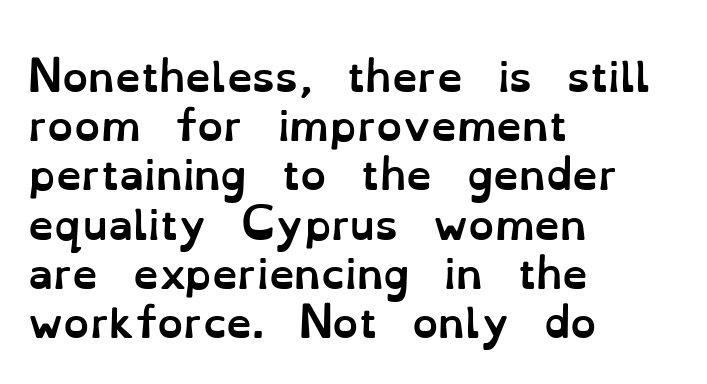
{"italic": "no", "bold": "yes", "weight": "semibold", "width": "normal", "stroke_contrast": "low", "x_height": "small", "monospaced": "no", "underline": "no", "align": "left", "line_spacing_ratio": 1.2, "letter_spacing": "normal", "letter_spacing_em": 0.0, "glyph_px": 41}
